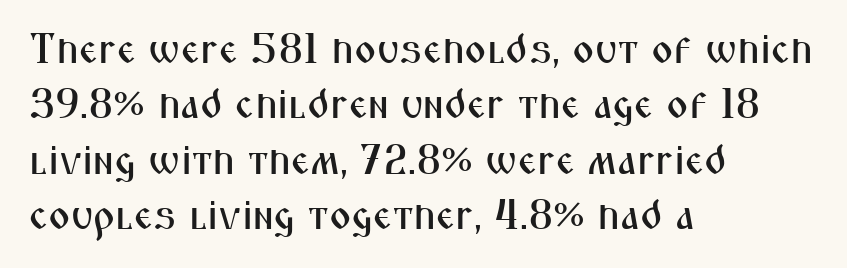
Q: Is the text italic (slanted)? A: No, it is upright.
Q: Is the typeface a serif or a sans-serif typeface? A: Sans-serif.
Q: Is the text underlined? A: No.
Q: How is the paragraph aligned? A: Left-aligned.
Q: Is the spacing between letters normal or unusually wide? A: Normal.
Q: Is the spacing between lines tight, normal or loose? A: Normal.
Q: Width (condensed, normal, or wide)? A: Condensed.
Q: Stroke contrast? A: Medium.
Q: x-height? A: Medium.
Q: Monospaced? A: No.
